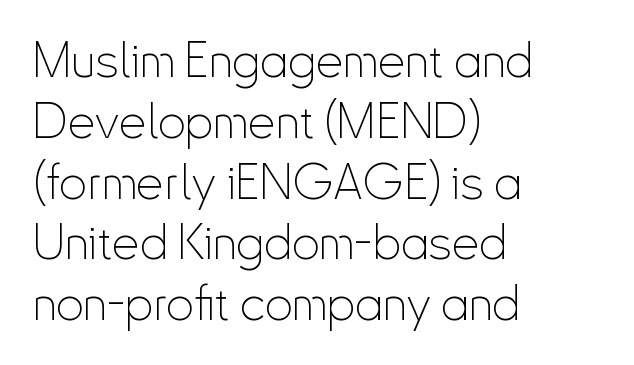
Q: Is the text bold? A: No.
Q: Is the text italic (slanted)? A: No, it is upright.
Q: Is the typeface a serif or a sans-serif typeface? A: Sans-serif.
Q: Is the text underlined? A: No.
Q: How is the paragraph aligned? A: Left-aligned.
Q: Is the spacing between letters normal or unusually wide? A: Normal.
Q: Width (condensed, normal, or wide)? A: Condensed.
Q: Stroke contrast? A: Low.
Q: x-height? A: Small.
Q: Monospaced? A: No.
